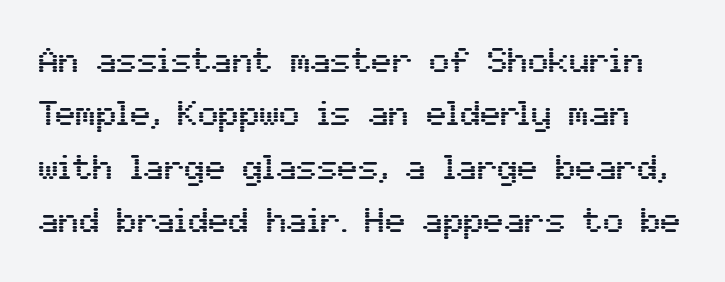
Q: Is the text italic (slanted)? A: No, it is upright.
Q: Is the typeface a serif or a sans-serif typeface? A: Sans-serif.
Q: Is the text underlined? A: No.
Q: Is the spacing between letters normal or unusually wide? A: Normal.
Q: Is the spacing between lines tight, normal or loose? A: Normal.
Q: Width (condensed, normal, or wide)? A: Normal.
Q: Stroke contrast? A: Medium.
Q: x-height? A: Medium.
Q: Monospaced? A: No.
